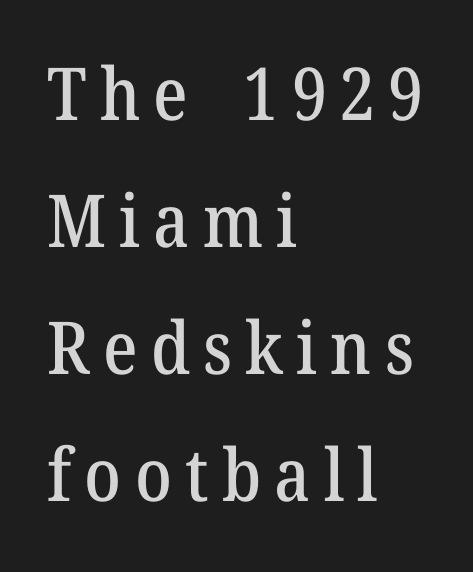
The image shows 73 px serif type, upright; set left-aligned, line spacing 1.74x, not underlined; medium stroke contrast and a medium x-height.
